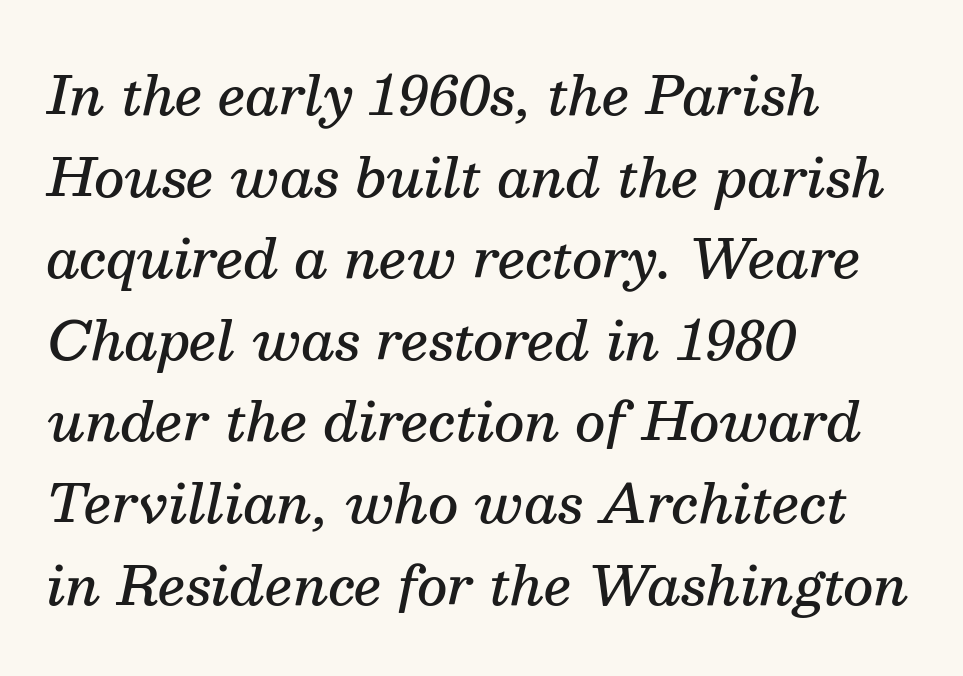
Honestly, there is no underline to notice here at all. Think of a printed novel: that variable character pitch is what you see here. The lettering tilts uniformly, giving the passage an italic look. Visually the block forms a straight wall on the left and a jagged coastline on the right.
